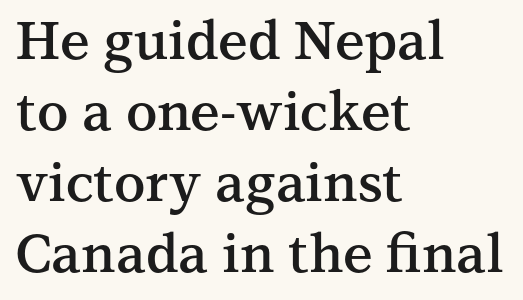
The image shows 53 px semibold serif type, upright; set left-aligned, normal line spacing (1.34x), normal letter spacing, not underlined; medium stroke contrast and a medium x-height.
